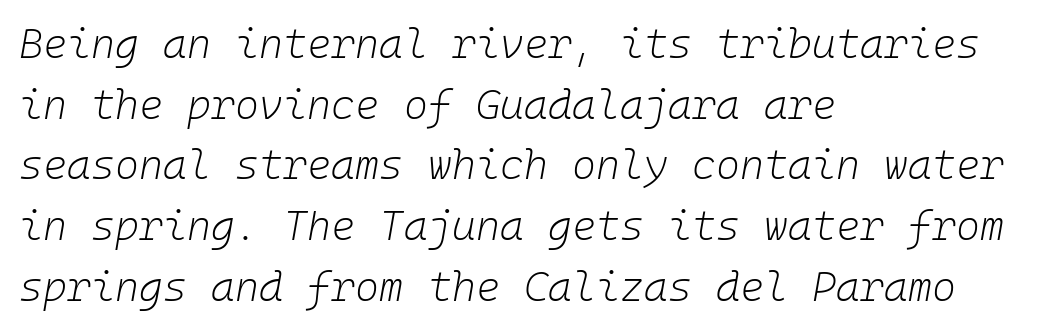
Q: Is the text bold? A: No.
Q: Is the text italic (slanted)? A: Yes, it leans right by about 10 degrees.
Q: Is the text underlined? A: No.
Q: How is the paragraph aligned? A: Left-aligned.
Q: Is the spacing between letters normal or unusually wide? A: Normal.
Q: Is the spacing between lines tight, normal or loose? A: Normal.
Q: Width (condensed, normal, or wide)? A: Normal.
Q: Stroke contrast? A: Low.
Q: x-height? A: Medium.
Q: Monospaced? A: Yes.
